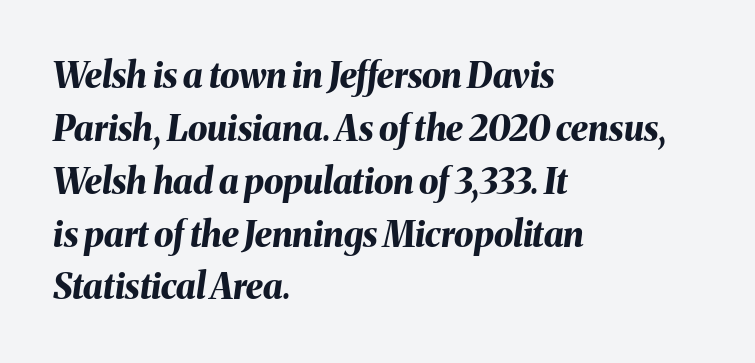
Slant detected: the letters are inclined. Leftover space on each line is placed entirely after the last word. I'd describe the lettering as bold — thick and assertive. This block has exactly the height ordinary leading produces. The letterforms sit shoulder to shoulder at normal distance. Varying glyph widths throughout — classic text-font behaviour.
